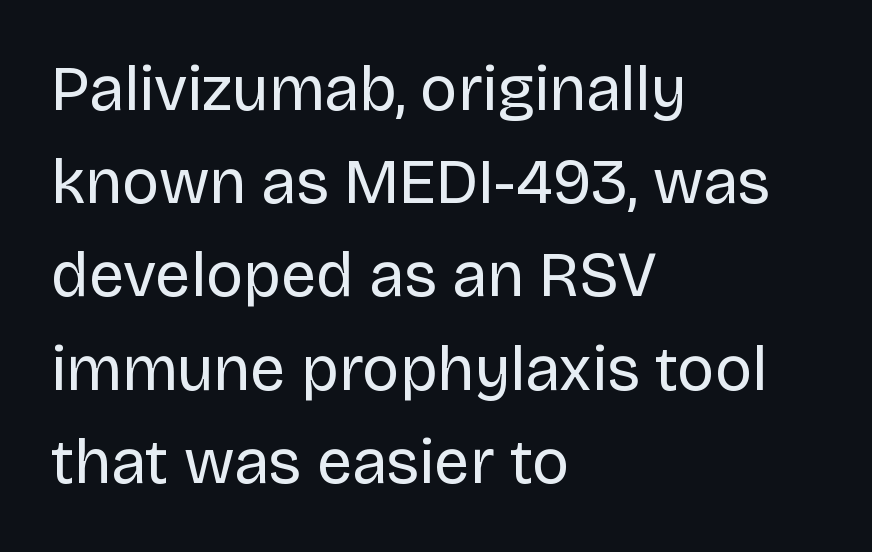
Any mark beneath the type? The region is blank. Is the type heavy? It reads as light-to-regular instead. The line texture is even and compact thanks to regular tracking. This sample has the flowing, uneven cadence of proportional lettering.
